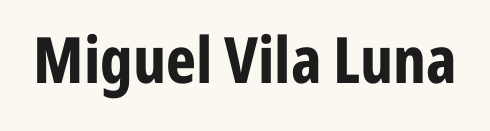
The lettering stays uniformly vertical, giving the passage a roman look. Serif or sans? Sans — the stroke terminals are bare. I'd describe the lettering as bold — thick and assertive. Caption: standard tracking, unaltered.
